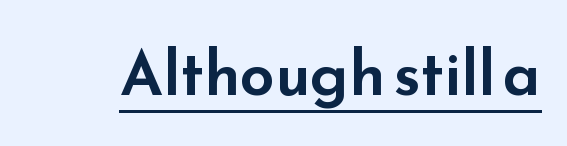
The image shows 62 px wide sans-serif type, upright; set normal letter spacing, underlined; low stroke contrast and a small x-height.
